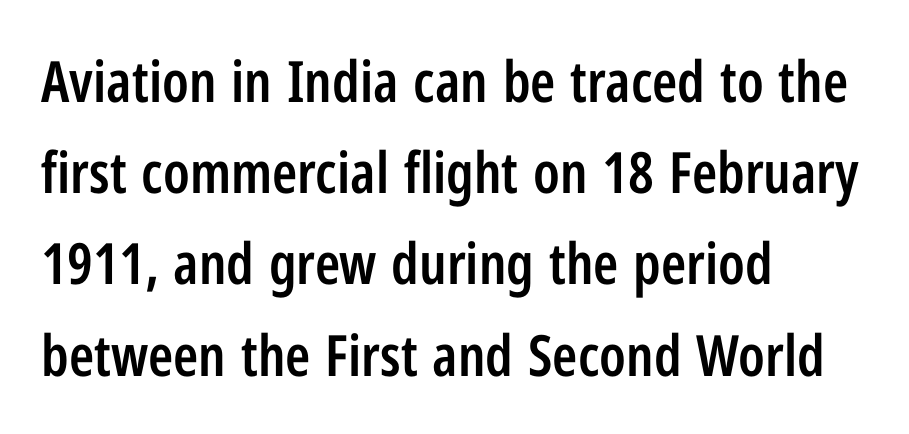
The image shows 57 px semibold, condensed sans-serif type, upright; set left-aligned, normal line spacing (1.6x), normal letter spacing, not underlined; low stroke contrast and a medium x-height.
